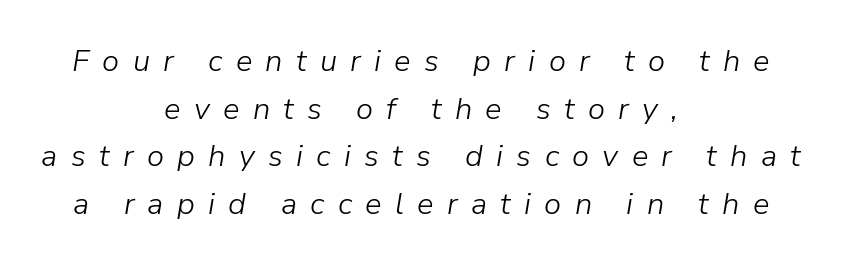
Q: Is the text bold? A: No.
Q: Is the text italic (slanted)? A: Yes, it leans right by about 9 degrees.
Q: Is the text underlined? A: No.
Q: How is the paragraph aligned? A: Centered.
Q: Is the spacing between letters normal or unusually wide? A: Unusually wide.
Q: Is the spacing between lines tight, normal or loose? A: Normal.
Q: Width (condensed, normal, or wide)? A: Normal.
Q: Stroke contrast? A: Low.
Q: x-height? A: Medium.
Q: Monospaced? A: No.
